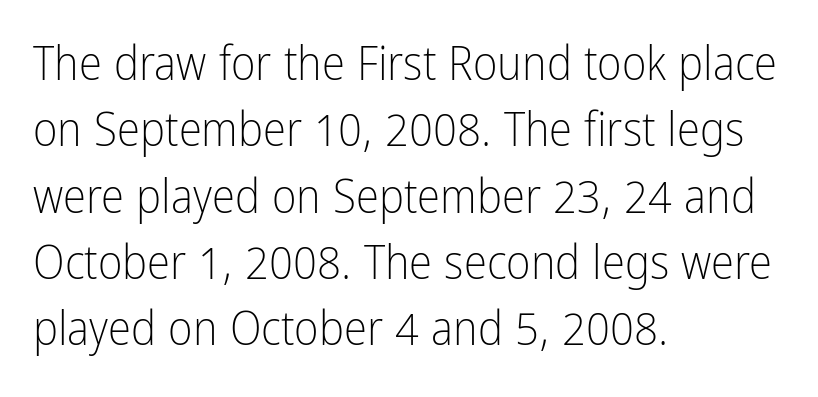
Q: Is the text bold? A: No.
Q: Is the text italic (slanted)? A: No, it is upright.
Q: Is the typeface a serif or a sans-serif typeface? A: Sans-serif.
Q: Is the text underlined? A: No.
Q: How is the paragraph aligned? A: Left-aligned.
Q: Is the spacing between letters normal or unusually wide? A: Normal.
Q: Is the spacing between lines tight, normal or loose? A: Normal.
Q: Width (condensed, normal, or wide)? A: Condensed.
Q: Stroke contrast? A: Low.
Q: x-height? A: Medium.
Q: Monospaced? A: No.
